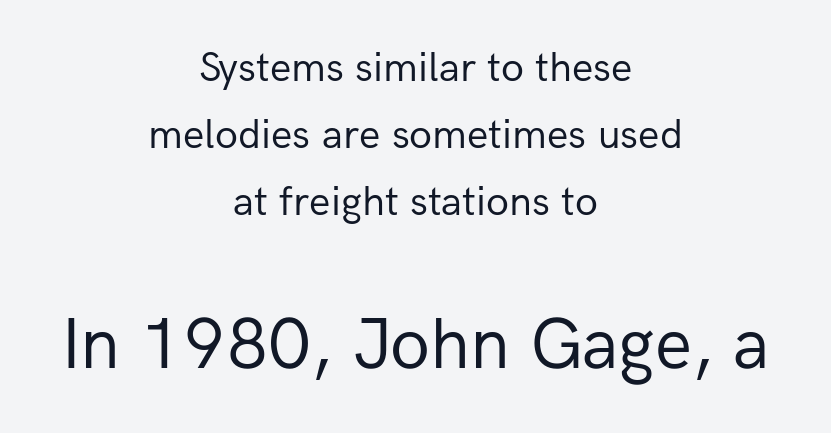
Q: Is the text bold? A: No.
Q: Is the text italic (slanted)? A: No, it is upright.
Q: Is the typeface a serif or a sans-serif typeface? A: Sans-serif.
Q: Is the text underlined? A: No.
Q: How is the paragraph aligned? A: Centered.
Q: Is the spacing between letters normal or unusually wide? A: Normal.
Q: Is the spacing between lines tight, normal or loose? A: Normal.
Q: Which block of text is set in a larger size, the first (top) or the second (bottom)? A: The second (bottom) one.
Q: Width (condensed, normal, or wide)? A: Normal.
Q: Stroke contrast? A: Low.
Q: x-height? A: Medium.
Q: Monospaced? A: No.
